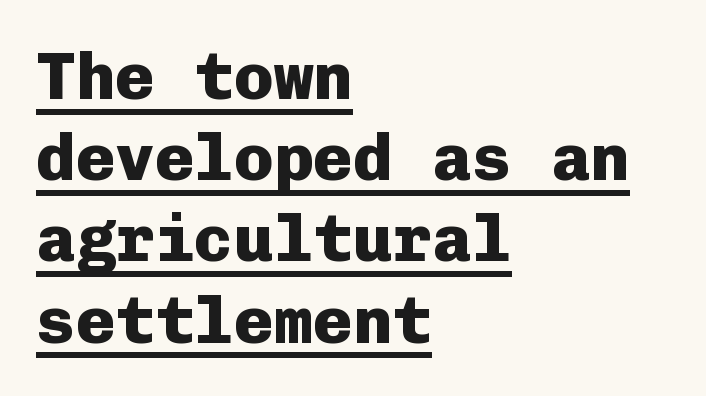
The image shows 66 px heavy sans-serif type, upright, monospaced; set left-aligned, line spacing 1.23x, normal letter spacing, underlined; low stroke contrast and a medium x-height.
